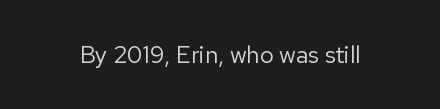
Q: Is the text bold? A: No.
Q: Is the text italic (slanted)? A: No, it is upright.
Q: Is the text underlined? A: No.
Q: Is the spacing between letters normal or unusually wide? A: Normal.
